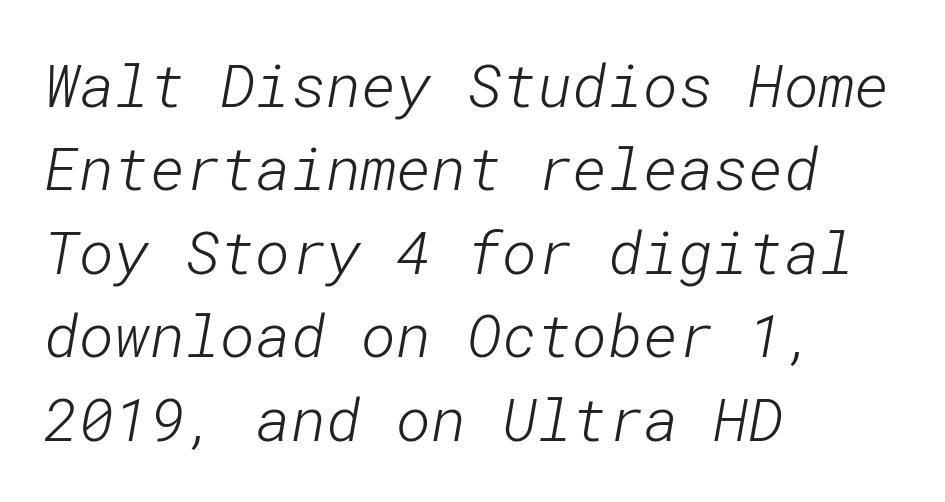
Q: Is the text bold? A: No.
Q: Is the typeface a serif or a sans-serif typeface? A: Sans-serif.
Q: Is the text underlined? A: No.
Q: How is the paragraph aligned? A: Left-aligned.
Q: Is the spacing between letters normal or unusually wide? A: Normal.
Q: Is the spacing between lines tight, normal or loose? A: Normal.
Q: Width (condensed, normal, or wide)? A: Normal.
Q: Stroke contrast? A: Low.
Q: x-height? A: Medium.
